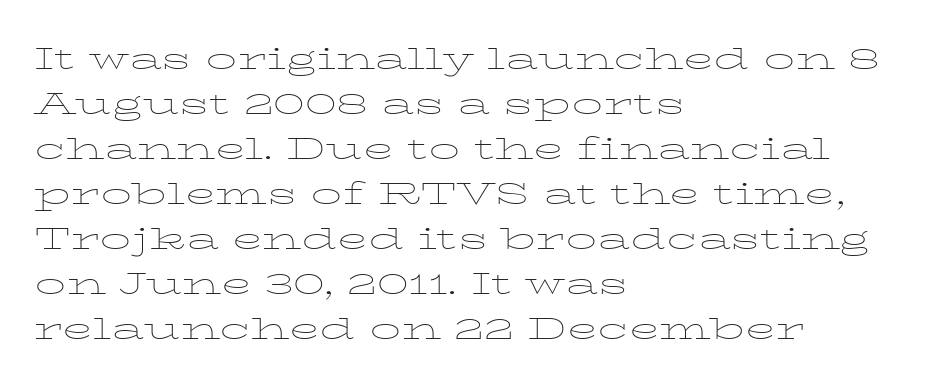
Q: Is the text bold? A: No.
Q: Is the text italic (slanted)? A: No, it is upright.
Q: Is the typeface a serif or a sans-serif typeface? A: Serif.
Q: Is the text underlined? A: No.
Q: How is the paragraph aligned? A: Left-aligned.
Q: Is the spacing between letters normal or unusually wide? A: Normal.
Q: Is the spacing between lines tight, normal or loose? A: Normal.
Q: Width (condensed, normal, or wide)? A: Wide.
Q: Stroke contrast? A: Low.
Q: x-height? A: Medium.
Q: Monospaced? A: No.
